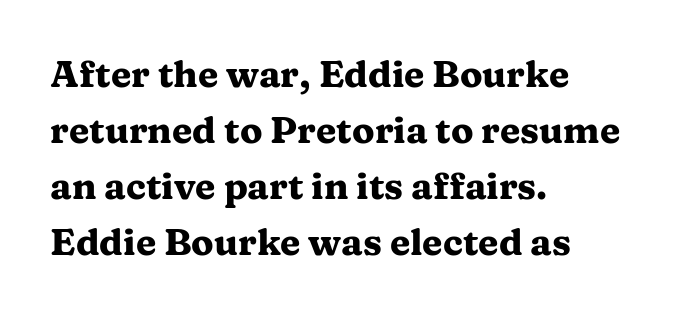
The face used here is proportionally spaced, like ordinary book or web type. The text was rendered using a seriffed face with decorative stroke endings. Short and long lines alike share a common starting point at left. As a designer I'd log this as weight 700, bold.
